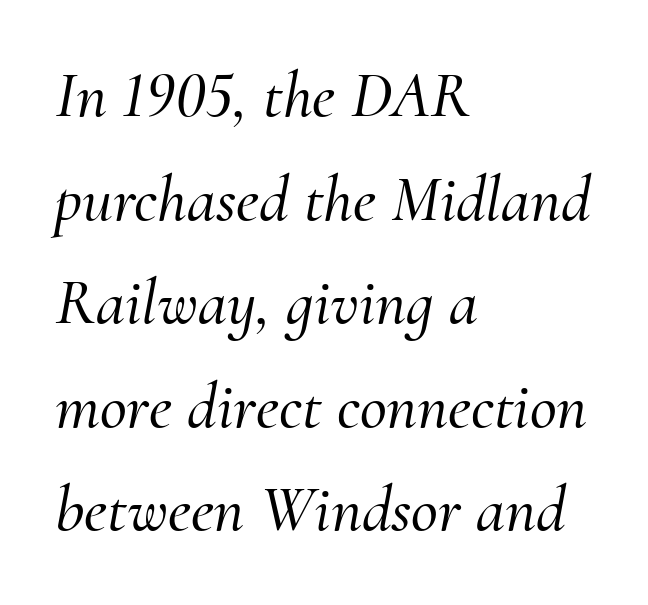
Q: Is the text italic (slanted)? A: Yes, it leans right by about 10 degrees.
Q: Is the typeface a serif or a sans-serif typeface? A: Serif.
Q: Is the text underlined? A: No.
Q: How is the paragraph aligned? A: Left-aligned.
Q: Is the spacing between letters normal or unusually wide? A: Normal.
Q: Is the spacing between lines tight, normal or loose? A: Normal.
Q: Width (condensed, normal, or wide)? A: Normal.
Q: Stroke contrast? A: Medium.
Q: x-height? A: Small.
Q: Monospaced? A: No.
